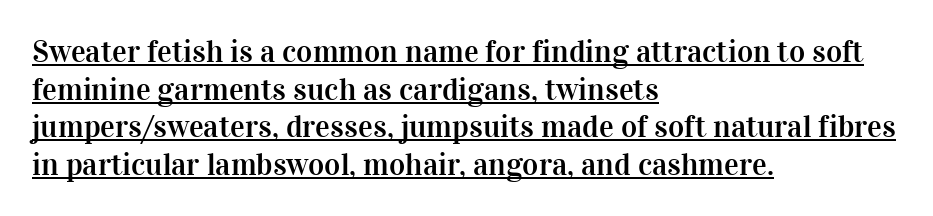
The words here are underlined. Teacher's note: observe the even left margin — that is flush-left alignment. You could not count columns in this text — the font is proportionally spaced. This is the regular roman posture of the typeface. These lines keep a tight, regular rhythm from letter to letter.
